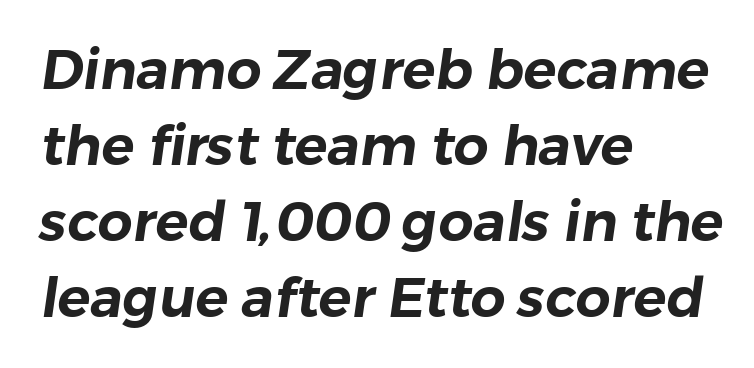
Q: Is the typeface a serif or a sans-serif typeface? A: Sans-serif.
Q: Is the text underlined? A: No.
Q: How is the paragraph aligned? A: Left-aligned.
Q: Is the spacing between letters normal or unusually wide? A: Normal.
Q: Is the spacing between lines tight, normal or loose? A: Normal.
Q: Width (condensed, normal, or wide)? A: Normal.
Q: Stroke contrast? A: Low.
Q: x-height? A: Medium.
Q: Monospaced? A: No.
